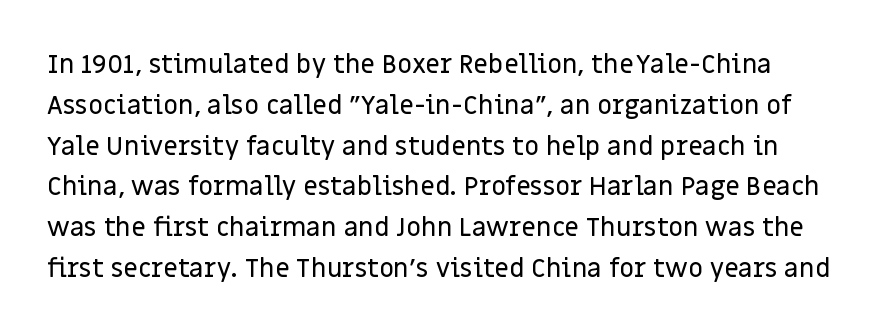
Q: Is the text italic (slanted)? A: No, it is upright.
Q: Is the text underlined? A: No.
Q: Is the spacing between letters normal or unusually wide? A: Normal.
Q: Is the spacing between lines tight, normal or loose? A: Normal.
